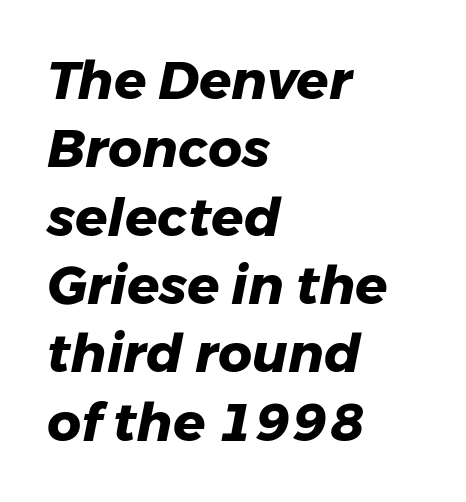
Q: Is the text bold? A: Yes.
Q: Is the text italic (slanted)? A: Yes, it leans right by about 11 degrees.
Q: Is the text underlined? A: No.
Q: How is the paragraph aligned? A: Left-aligned.
Q: Is the spacing between letters normal or unusually wide? A: Normal.
Q: Is the spacing between lines tight, normal or loose? A: Normal.
Q: Width (condensed, normal, or wide)? A: Normal.
Q: Stroke contrast? A: Low.
Q: x-height? A: Medium.
Q: Monospaced? A: No.
